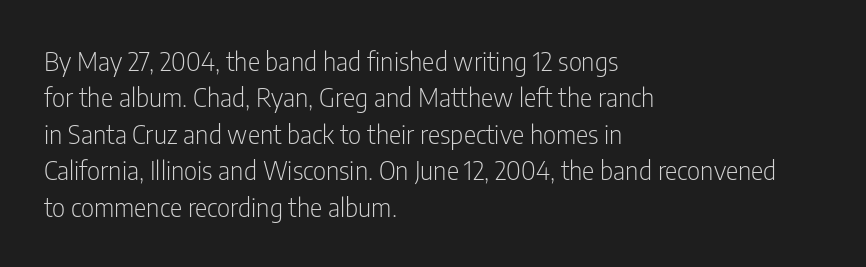
{"italic": "no", "bold": "no", "underline": "no", "align": "left", "line_spacing": "normal", "line_spacing_ratio": 1.4, "letter_spacing": "normal", "letter_spacing_em": 0.0, "glyph_px": 26}
